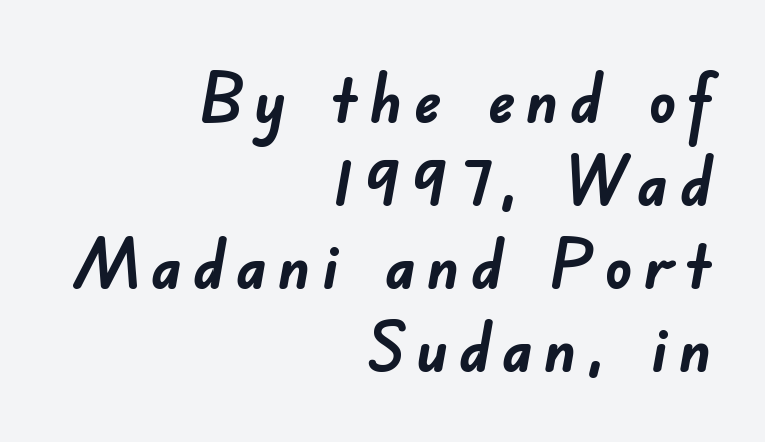
The rendering anchors every line to the right-hand side. The face used here is proportionally spaced, like ordinary book or web type. A full-strength bold gives these letters their thick strokes. Quick note: underline off. Grotesque or geometric, the face here clearly has no serifs.
